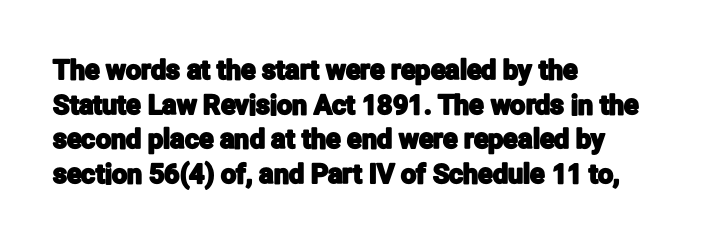
Q: Is the text italic (slanted)? A: No, it is upright.
Q: Is the text underlined? A: No.
Q: How is the paragraph aligned? A: Left-aligned.
Q: Is the spacing between letters normal or unusually wide? A: Normal.
Q: Is the spacing between lines tight, normal or loose? A: Normal.
